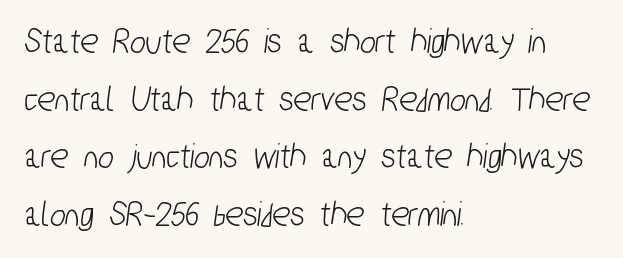
The image shows 37 px condensed sans-serif type; set left-aligned, normal line spacing (1.56x), normal letter spacing, not underlined; low stroke contrast and a medium x-height.
